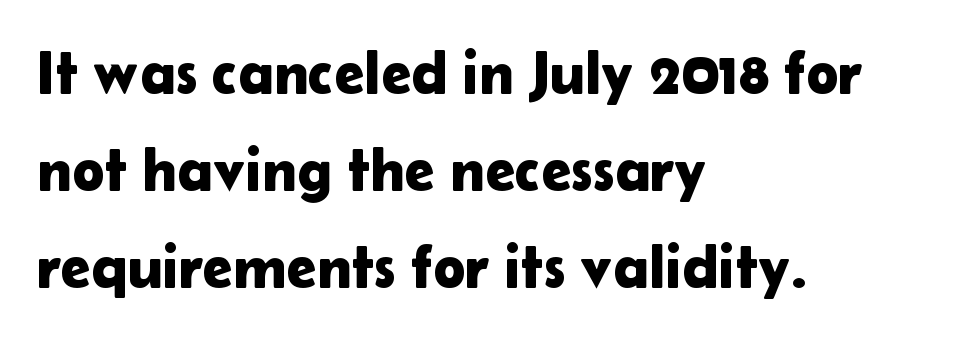
{"serif": "no", "italic": "no", "width": "normal", "stroke_contrast": "low", "x_height": "medium", "monospaced": "no", "underline": "no", "align": "left", "line_spacing": "normal", "line_spacing_ratio": 1.59, "letter_spacing": "normal", "letter_spacing_em": 0.0, "glyph_px": 61}
